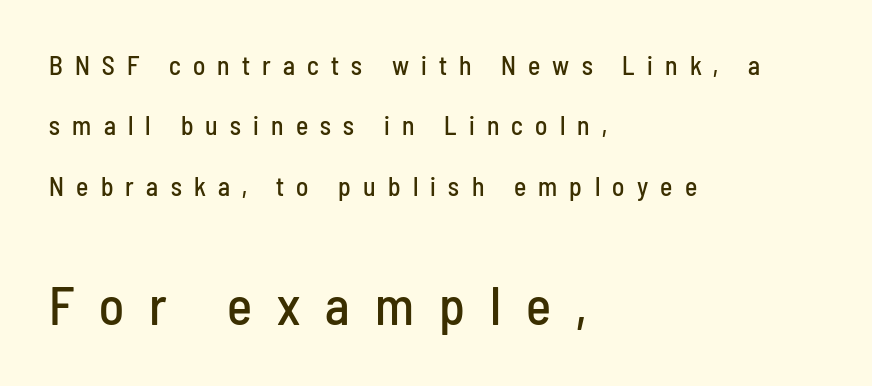
The image shows 53 px condensed sans-serif type, upright; set left-aligned, loose line spacing (2.32x), unusually wide letter spacing (+0.47 em), not underlined; the second (bottom) block is 2.04x larger; low stroke contrast and a medium x-height.
